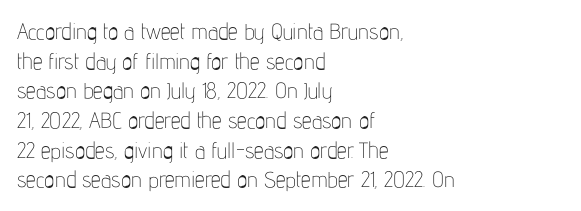
Unmarked baselines from the first word to the last. The designer left line spacing at the default. The rendering anchors every line to the left-hand side. The gaps between neighbouring characters are ordinary and unremarkable. The type sits square on the baseline with zero lean.
